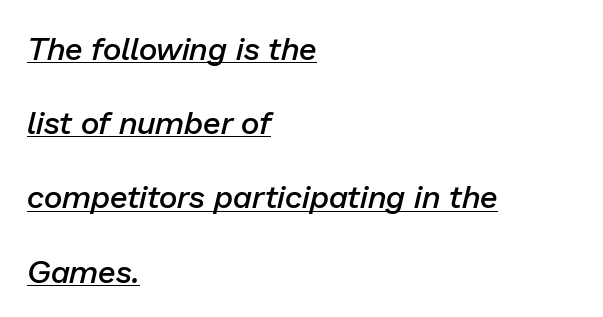
This sample uses plain, unmodified letter spacing. Weight check: semibold — heavier than regular, not quite bold. Spacing verdict: proportional, widths tailored to each character. Underlining? Definitely there.
